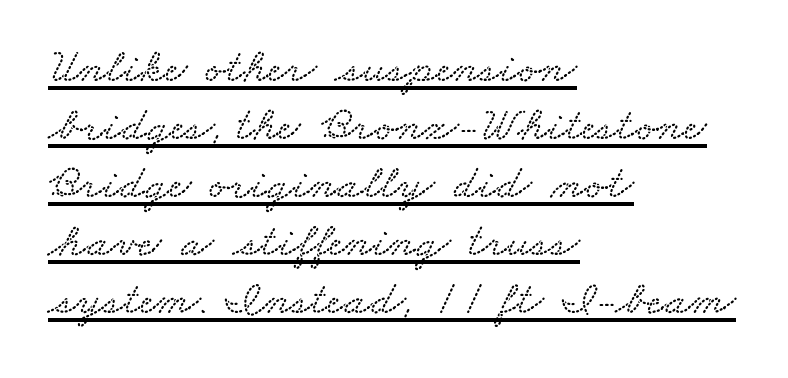
The image shows 48 px wide type; set left-aligned, line spacing 1.21x, normal letter spacing, underlined; low stroke contrast and a small x-height.
